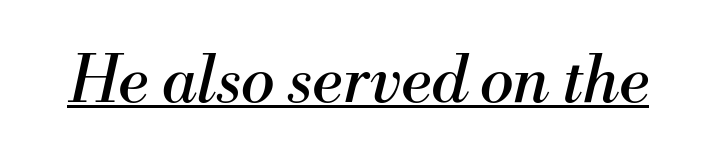
The image shows 64 px regular-weight serif type, italic (leaning right); set normal letter spacing, underlined; medium stroke contrast and a small x-height.
